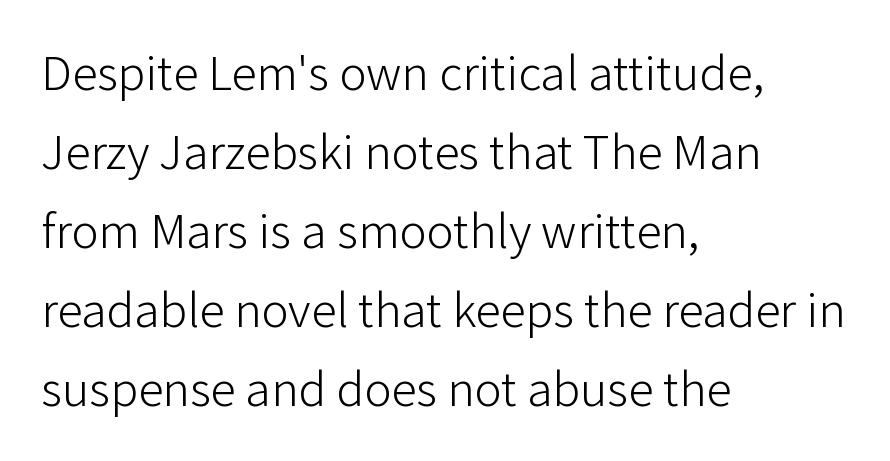
Q: Is the text bold? A: No.
Q: Is the text italic (slanted)? A: No, it is upright.
Q: Is the typeface a serif or a sans-serif typeface? A: Sans-serif.
Q: Is the text underlined? A: No.
Q: How is the paragraph aligned? A: Left-aligned.
Q: Is the spacing between letters normal or unusually wide? A: Normal.
Q: Is the spacing between lines tight, normal or loose? A: Normal.
Q: Width (condensed, normal, or wide)? A: Normal.
Q: Stroke contrast? A: Low.
Q: x-height? A: Medium.
Q: Monospaced? A: No.
